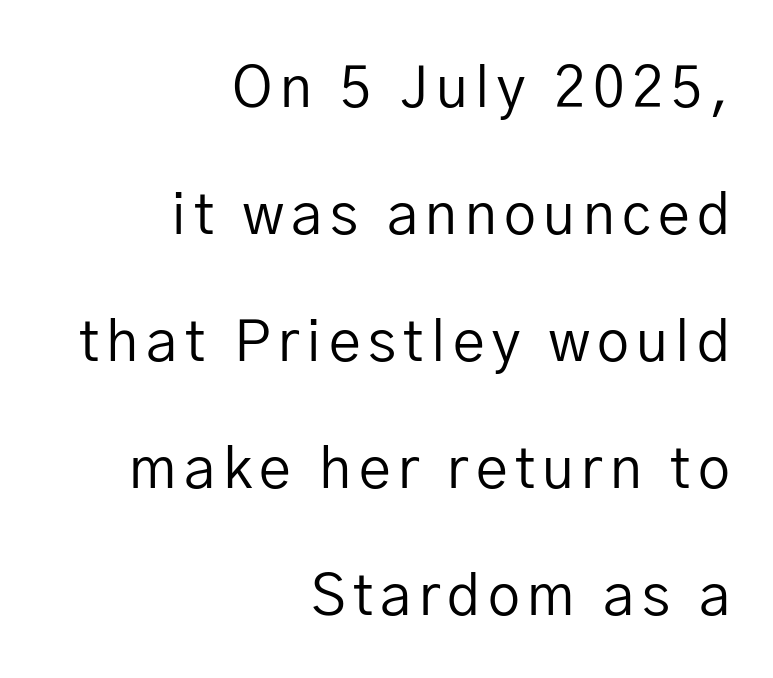
The image shows 57 px regular-weight sans-serif type, upright; set right-aligned, loose line spacing (2.23x), not underlined; low stroke contrast and a medium x-height.
